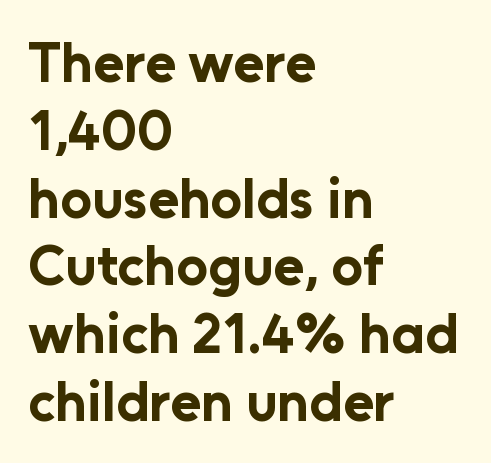
The image shows 56 px bold sans-serif type, upright; set left-aligned, line spacing 1.21x, normal letter spacing, not underlined; low stroke contrast and a medium x-height.
